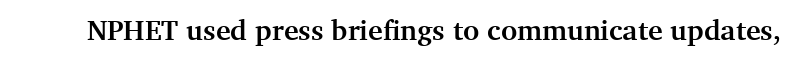
Q: Is the text bold? A: Yes.
Q: Is the text italic (slanted)? A: No, it is upright.
Q: Is the typeface a serif or a sans-serif typeface? A: Serif.
Q: Is the text underlined? A: No.
Q: Is the spacing between letters normal or unusually wide? A: Normal.
Q: Width (condensed, normal, or wide)? A: Normal.
Q: Stroke contrast? A: Medium.
Q: x-height? A: Medium.
Q: Monospaced? A: No.
